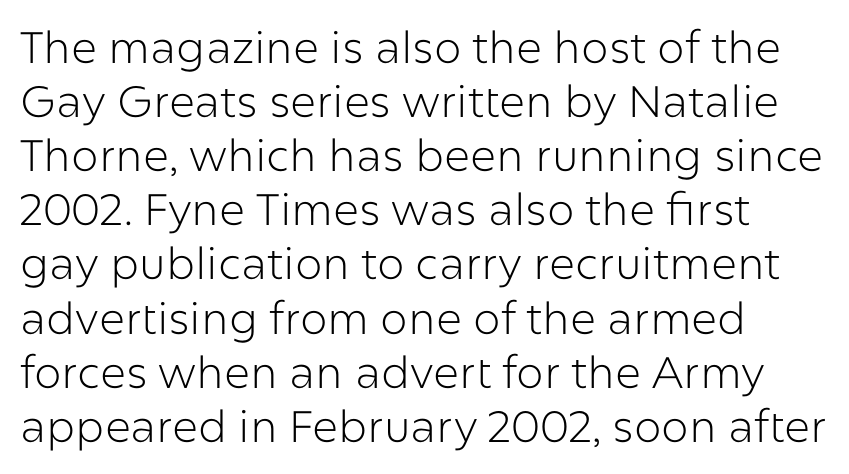
Q: Is the text bold? A: No.
Q: Is the text italic (slanted)? A: No, it is upright.
Q: Is the typeface a serif or a sans-serif typeface? A: Sans-serif.
Q: Is the text underlined? A: No.
Q: How is the paragraph aligned? A: Left-aligned.
Q: Is the spacing between letters normal or unusually wide? A: Normal.
Q: Width (condensed, normal, or wide)? A: Normal.
Q: Stroke contrast? A: Low.
Q: x-height? A: Medium.
Q: Monospaced? A: No.
